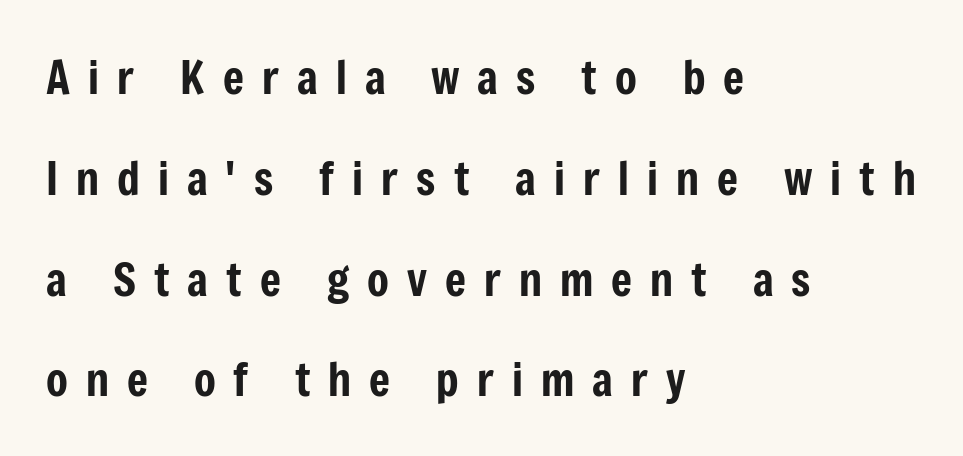
The horizontal fit of the characters is loose and conspicuously gappy. The rendering uses a large line-height, opening up the rows. Nope, no serifs anywhere on these letters. Every stem runs plumb, perpendicular to the baseline. The rag falls on the right side of this text block.
